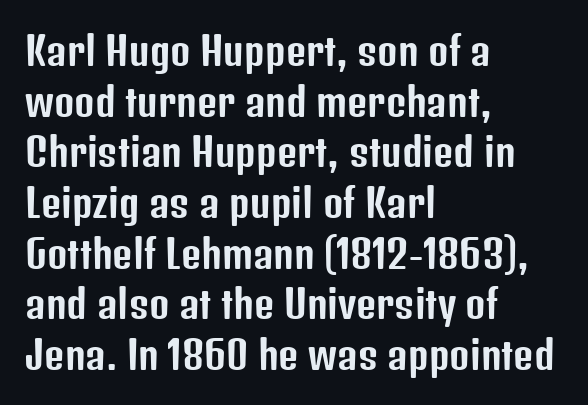
Q: Is the text italic (slanted)? A: No, it is upright.
Q: Is the typeface a serif or a sans-serif typeface? A: Sans-serif.
Q: Is the text underlined? A: No.
Q: How is the paragraph aligned? A: Left-aligned.
Q: Is the spacing between letters normal or unusually wide? A: Normal.
Q: Is the spacing between lines tight, normal or loose? A: Normal.
Q: Width (condensed, normal, or wide)? A: Condensed.
Q: Stroke contrast? A: Low.
Q: x-height? A: Medium.
Q: Monospaced? A: No.
